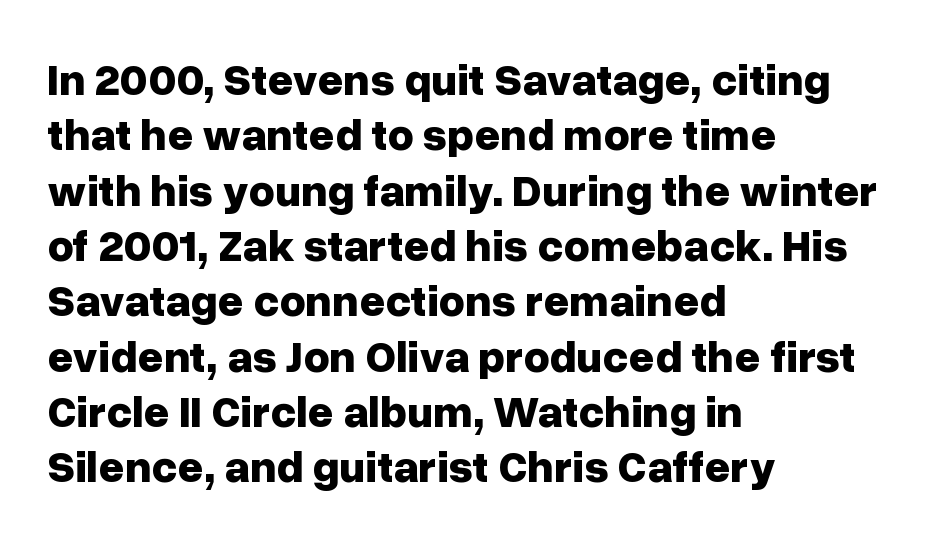
{"serif": "no", "italic": "no", "bold": "yes", "weight": "bold", "width": "normal", "stroke_contrast": "low", "x_height": "medium", "monospaced": "no", "underline": "no", "align": "left", "line_spacing_ratio": 1.23, "letter_spacing": "normal", "letter_spacing_em": 0.0, "glyph_px": 45}
